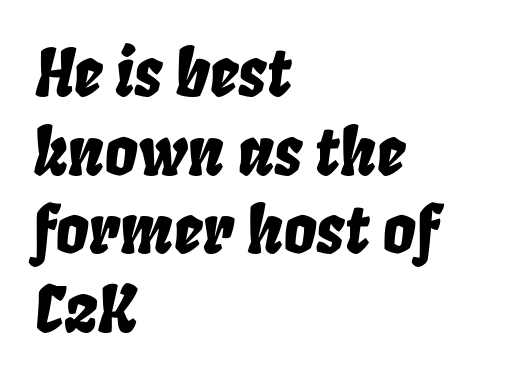
Q: Is the text italic (slanted)? A: Yes, it leans right by about 8 degrees.
Q: Is the text underlined? A: No.
Q: How is the paragraph aligned? A: Left-aligned.
Q: Is the spacing between letters normal or unusually wide? A: Normal.
Q: Width (condensed, normal, or wide)? A: Condensed.
Q: Stroke contrast? A: Low.
Q: x-height? A: Large.
Q: Monospaced? A: No.
